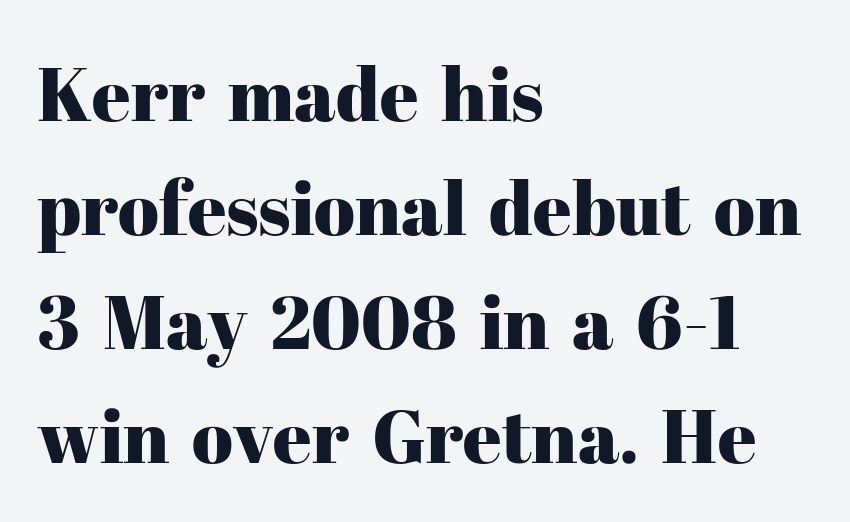
Q: Is the text italic (slanted)? A: No, it is upright.
Q: Is the typeface a serif or a sans-serif typeface? A: Serif.
Q: Is the text underlined? A: No.
Q: How is the paragraph aligned? A: Left-aligned.
Q: Is the spacing between letters normal or unusually wide? A: Normal.
Q: Is the spacing between lines tight, normal or loose? A: Normal.
Q: Width (condensed, normal, or wide)? A: Normal.
Q: Stroke contrast? A: High.
Q: x-height? A: Medium.
Q: Monospaced? A: No.
